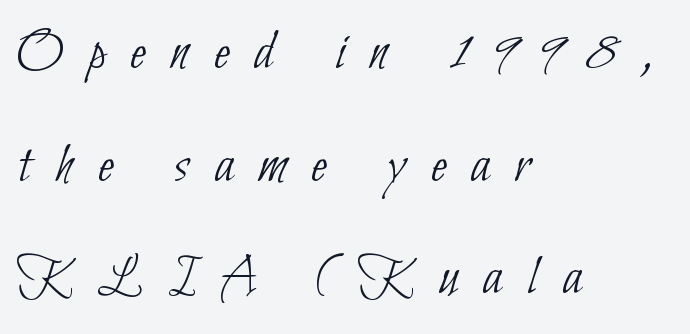
{"serif": "no", "bold": "no", "weight": "thin", "width": "condensed", "stroke_contrast": "low", "x_height": "small", "monospaced": "no", "underline": "no", "align": "left", "line_spacing": "loose", "line_spacing_ratio": 1.94, "letter_spacing": "wide", "letter_spacing_em": 0.43, "glyph_px": 58}
